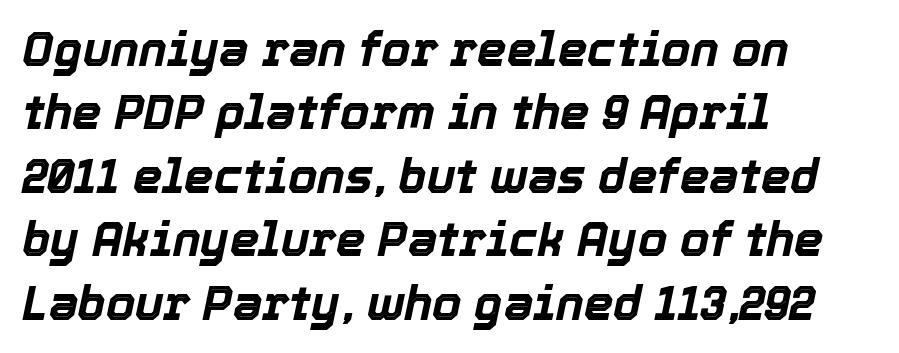
Typographic density is high because the face is bold. Anything drawn beneath the words? Only blank space. You could not count columns in this text — the font is proportionally spaced. The passage shown has conventional tracking throughout. Quick note: italic.
